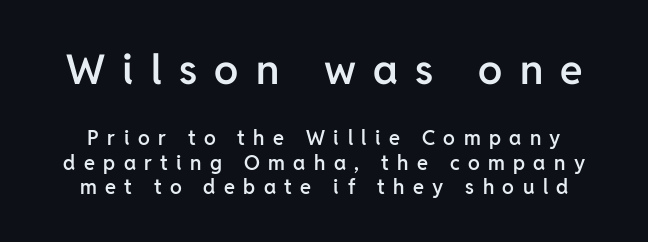
{"serif": "no", "italic": "no", "bold": "semi", "weight": "semibold", "width": "normal", "stroke_contrast": "low", "x_height": "medium", "monospaced": "no", "underline": "no", "line_spacing_ratio": 1.21, "letter_spacing": "wide", "letter_spacing_em": 0.42, "larger_block": "first", "size_ratio": 2.05, "glyph_px": 41}
